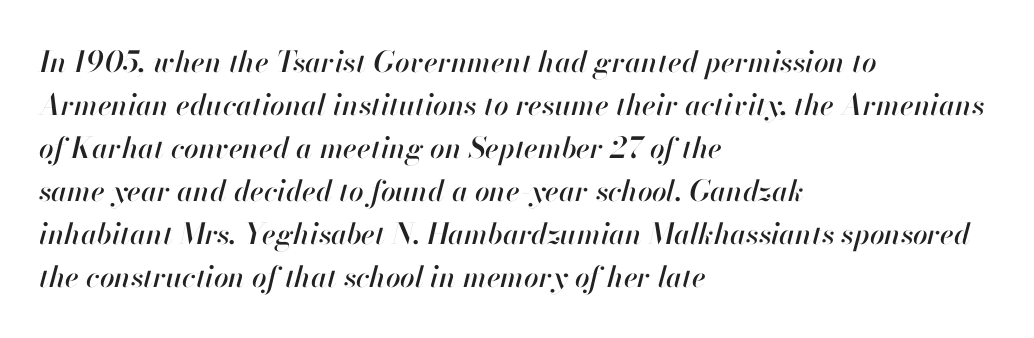
{"italic": "yes", "lean": "right", "slant_degrees": 13, "width": "normal", "stroke_contrast": "high", "x_height": "small", "monospaced": "no", "underline": "no", "align": "left", "line_spacing": "normal", "line_spacing_ratio": 1.48, "letter_spacing": "normal", "letter_spacing_em": 0.0, "glyph_px": 29}
